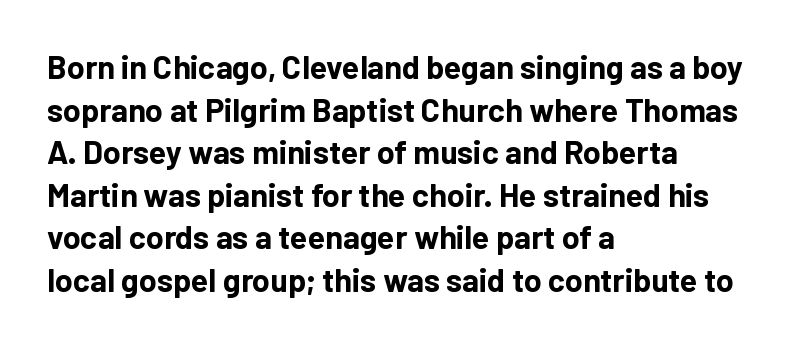
Q: Is the text bold? A: Yes.
Q: Is the text italic (slanted)? A: No, it is upright.
Q: Is the typeface a serif or a sans-serif typeface? A: Sans-serif.
Q: Is the text underlined? A: No.
Q: How is the paragraph aligned? A: Left-aligned.
Q: Is the spacing between letters normal or unusually wide? A: Normal.
Q: Is the spacing between lines tight, normal or loose? A: Normal.
Q: Width (condensed, normal, or wide)? A: Normal.
Q: Stroke contrast? A: Low.
Q: x-height? A: Medium.
Q: Monospaced? A: No.
